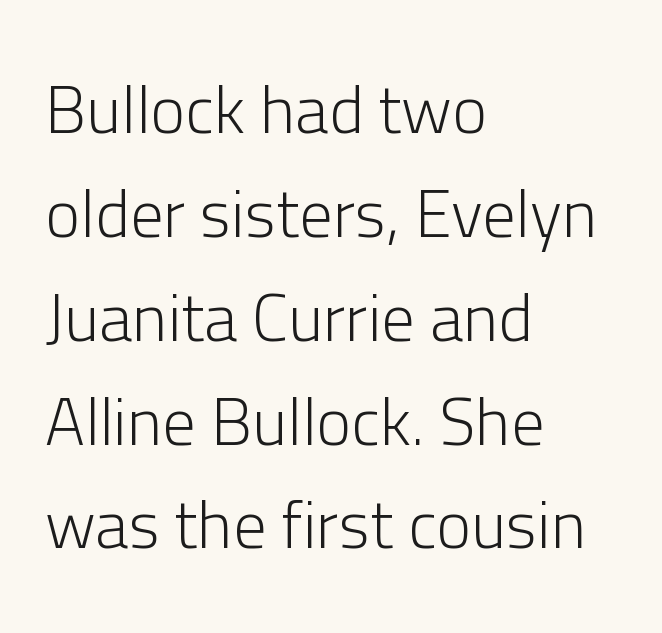
The zone under the glyphs is completely vacant. If you drew a line through each stem, it would be perfectly vertical. Nobody touched the tracking dial on this one. Weight: not bold — regular or lighter. Regarding serifs, this sample does without them. The vertical gap from one line to the next is medium.
